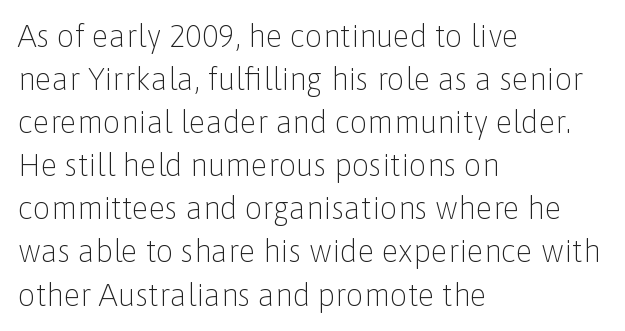
The image shows 31 px light sans-serif type, upright; set left-aligned, normal line spacing (1.39x), normal letter spacing, not underlined; low stroke contrast and a medium x-height.
